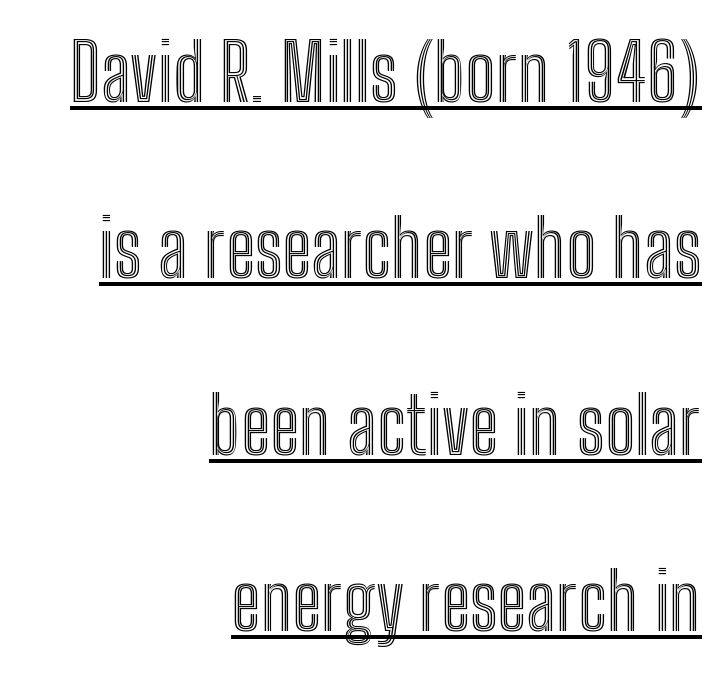
Q: Is the text italic (slanted)? A: No, it is upright.
Q: Is the text underlined? A: Yes.
Q: How is the paragraph aligned? A: Right-aligned.
Q: Is the spacing between letters normal or unusually wide? A: Normal.
Q: Is the spacing between lines tight, normal or loose? A: Loose.
Q: Width (condensed, normal, or wide)? A: Condensed.
Q: x-height? A: Medium.
Q: Monospaced? A: No.
